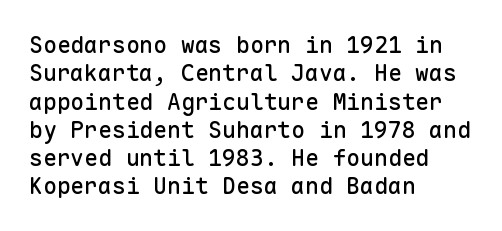
{"italic": "no", "underline": "no", "align": "left", "line_spacing_ratio": 1.23, "letter_spacing": "normal", "letter_spacing_em": 0.0, "glyph_px": 23}
